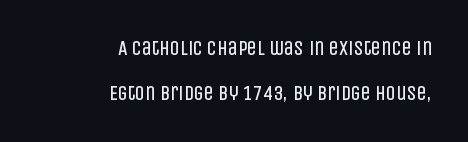
The weight tops out at a normal text grade. Each new line begins a long way beneath the previous one. The horizontal fit of the characters is conventional and even. Vertical strokes here are truly vertical. The passage is arranged like a letterhead date or caption credit — flush right.
